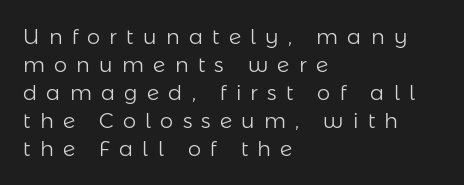
{"italic": "no", "bold": "no", "underline": "no", "align": "left", "line_spacing": "normal", "line_spacing_ratio": 1.33, "letter_spacing": "wide", "letter_spacing_em": 0.44, "glyph_px": 21}
